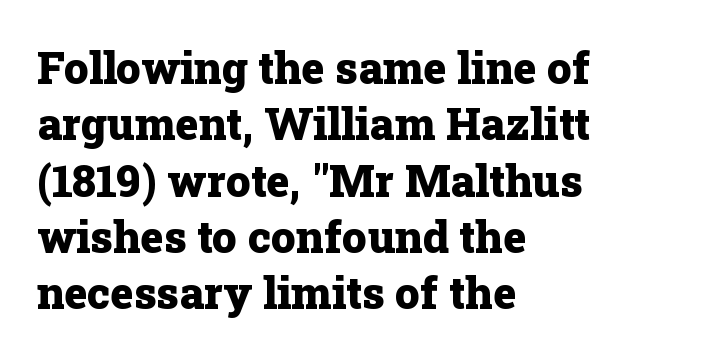
Q: Is the text bold? A: Yes.
Q: Is the text italic (slanted)? A: No, it is upright.
Q: Is the typeface a serif or a sans-serif typeface? A: Serif.
Q: Is the text underlined? A: No.
Q: How is the paragraph aligned? A: Left-aligned.
Q: Is the spacing between letters normal or unusually wide? A: Normal.
Q: Is the spacing between lines tight, normal or loose? A: Normal.
Q: Width (condensed, normal, or wide)? A: Normal.
Q: Stroke contrast? A: Low.
Q: x-height? A: Medium.
Q: Monospaced? A: No.
